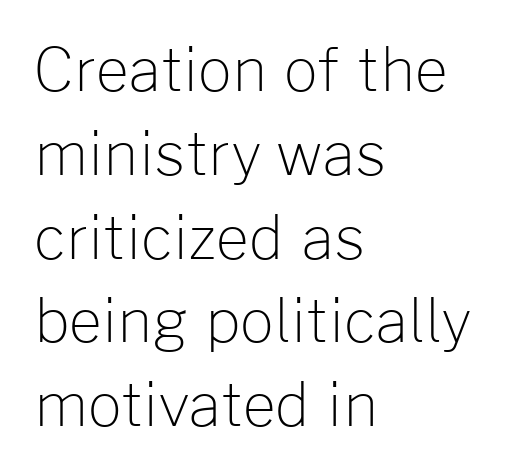
The rendering uses natural spacing where letterforms have individual widths. Beneath every word, the page is bare. This sample keeps an unexceptional amount of space between lines. The designer went with a sans here, leaving each stem footless. A roman cut, with each character standing at attention. The typesetter chose a ragged-right arrangement here.
